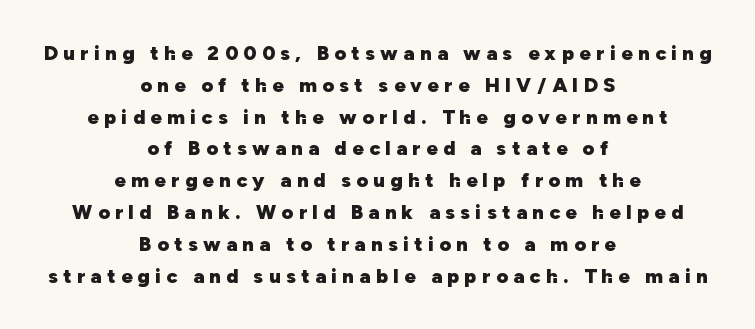
{"italic": "no", "bold": "yes", "underline": "no", "align": "center", "line_spacing": "normal", "line_spacing_ratio": 1.59, "letter_spacing": "wide", "letter_spacing_em": 0.27, "glyph_px": 20}
